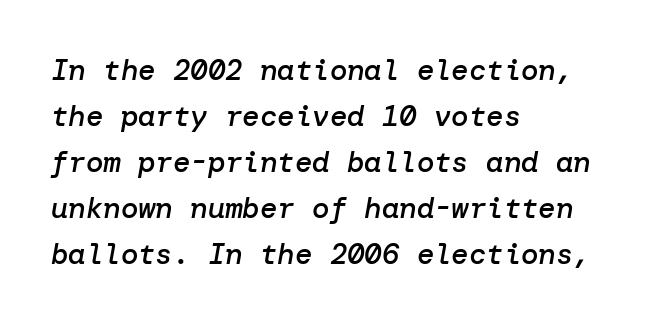
The space directly below the letters is spotless. Slanted lettering throughout. Words appear dense and cohesive because spacing is normal. The ragged edge is on the right, which tells us the setting is flush left. Stroke thickness is moderately raised; the sample reads as semibold.
